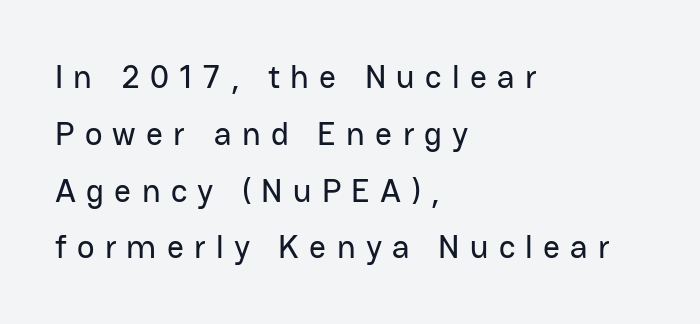
Here the designer chose a conventional face with non-uniform glyph widths. Underline: absent. The text block is weighted toward the left margin, trailing off unevenly rightward. This sample uses an upright cut, with every glyph sitting square on the baseline.
